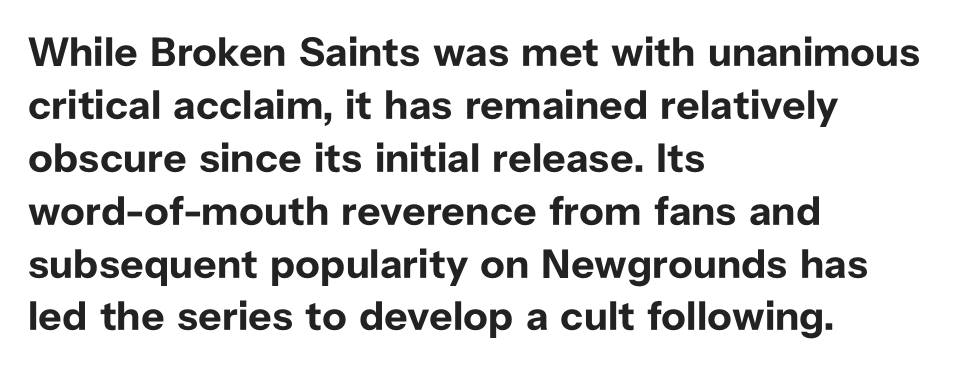
The image shows 41 px bold sans-serif type, upright; set left-aligned, normal line spacing (1.29x), normal letter spacing, not underlined; low stroke contrast and a medium x-height.
